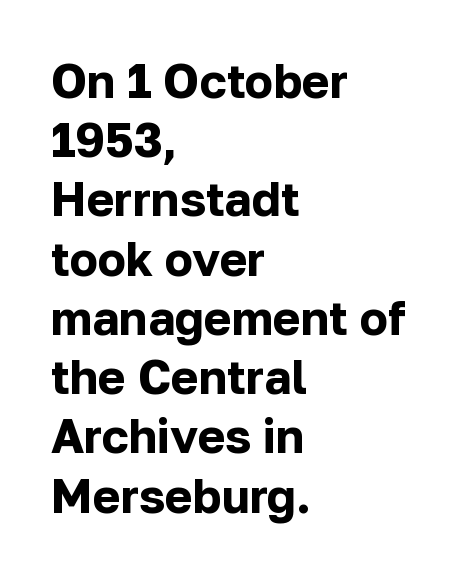
The lines are quadded left. These lines were composed using upright roman letters. In terms of letterspacing, this is plain default setting. Looks like regular typesetting: each glyph gets only the width it needs. Regarding leading, the lines here are spaced in the standard way. A bare baseline throughout the passage.
